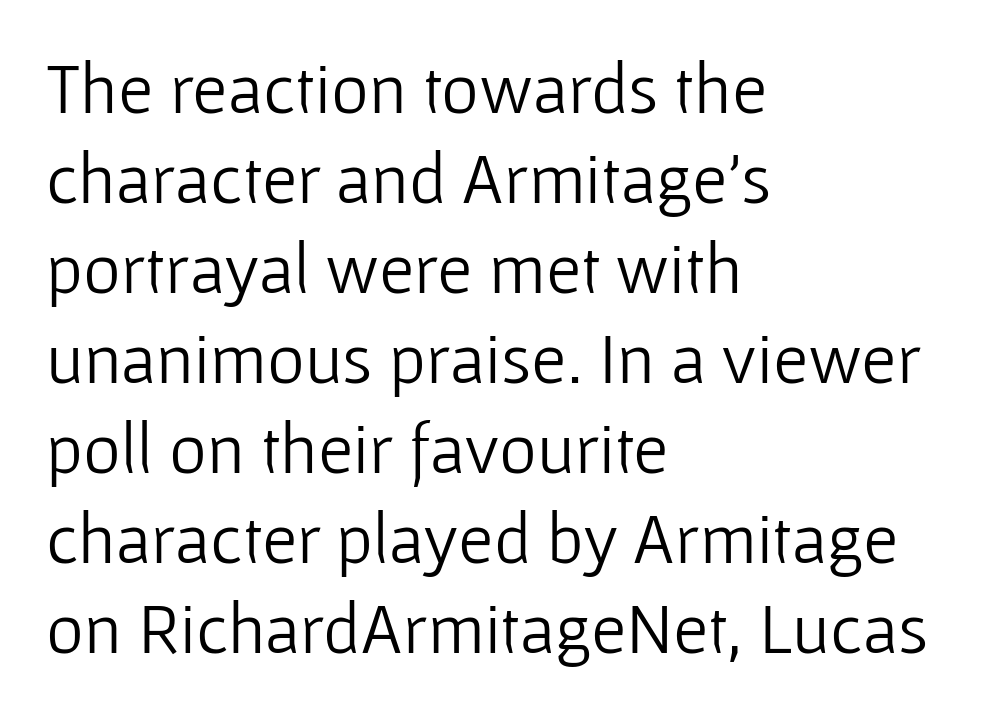
Q: Is the text bold? A: No.
Q: Is the text italic (slanted)? A: No, it is upright.
Q: Is the typeface a serif or a sans-serif typeface? A: Sans-serif.
Q: Is the text underlined? A: No.
Q: How is the paragraph aligned? A: Left-aligned.
Q: Is the spacing between letters normal or unusually wide? A: Normal.
Q: Is the spacing between lines tight, normal or loose? A: Normal.
Q: Width (condensed, normal, or wide)? A: Normal.
Q: Stroke contrast? A: Low.
Q: x-height? A: Medium.
Q: Monospaced? A: No.
